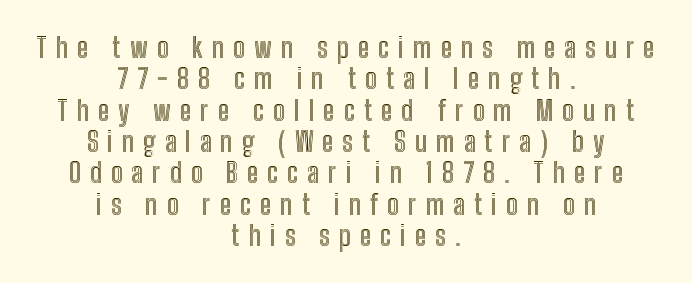
The image shows 28 px condensed type, upright; set centered, tight line spacing (1.12x), unusually wide letter spacing (+0.32 em), not underlined; a medium x-height.
